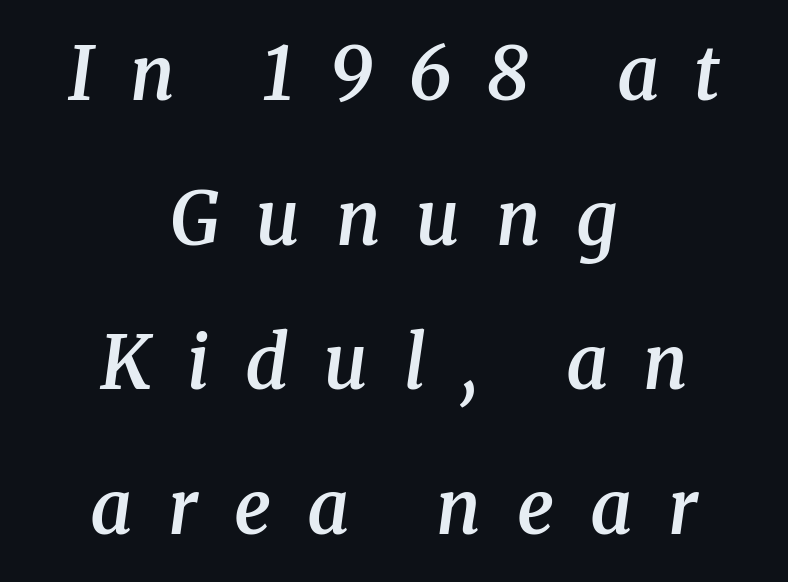
Q: Is the text bold? A: Semi-bold.
Q: Is the text italic (slanted)? A: Yes, it leans right by about 8 degrees.
Q: Is the typeface a serif or a sans-serif typeface? A: Serif.
Q: Is the text underlined? A: No.
Q: How is the paragraph aligned? A: Centered.
Q: Is the spacing between letters normal or unusually wide? A: Unusually wide.
Q: Is the spacing between lines tight, normal or loose? A: Loose.
Q: Width (condensed, normal, or wide)? A: Normal.
Q: Stroke contrast? A: Medium.
Q: x-height? A: Medium.
Q: Monospaced? A: No.
